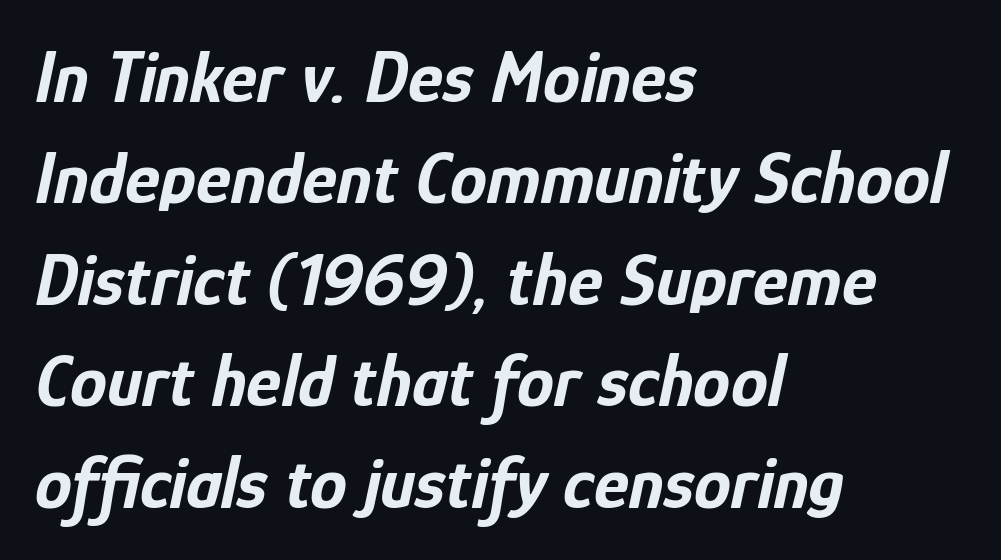
The rendering uses a moderate line-height, typical for paragraphs. Letter spacing: default. Layout note: lines flush left. Letters rest on an invisible, unmarked baseline.
